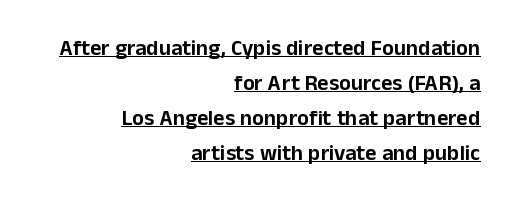
Q: Is the text italic (slanted)? A: No, it is upright.
Q: Is the text underlined? A: Yes.
Q: How is the paragraph aligned? A: Right-aligned.
Q: Is the spacing between letters normal or unusually wide? A: Normal.
Q: Is the spacing between lines tight, normal or loose? A: Normal.
